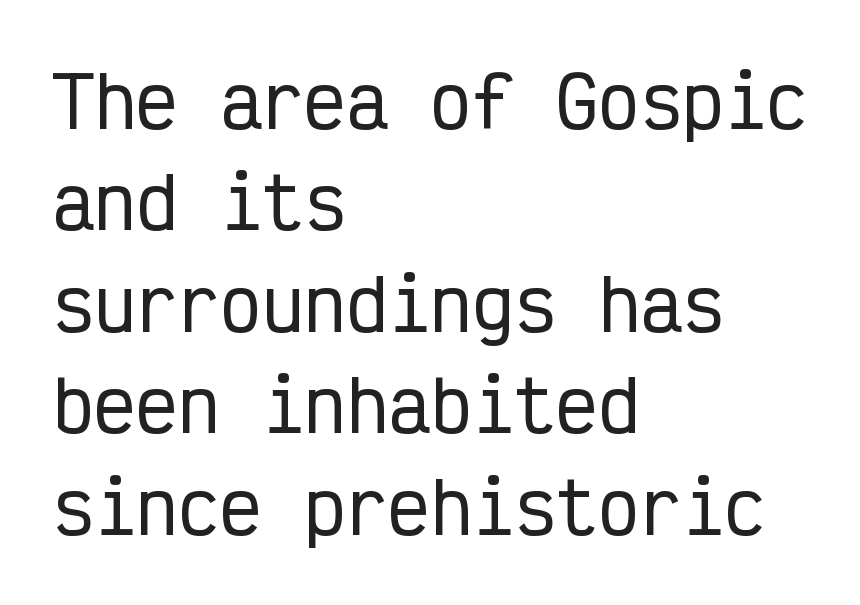
Q: Is the text italic (slanted)? A: No, it is upright.
Q: Is the typeface a serif or a sans-serif typeface? A: Sans-serif.
Q: Is the text underlined? A: No.
Q: How is the paragraph aligned? A: Left-aligned.
Q: Is the spacing between letters normal or unusually wide? A: Normal.
Q: Is the spacing between lines tight, normal or loose? A: Normal.
Q: Width (condensed, normal, or wide)? A: Condensed.
Q: Stroke contrast? A: Low.
Q: x-height? A: Medium.
Q: Monospaced? A: Yes.
